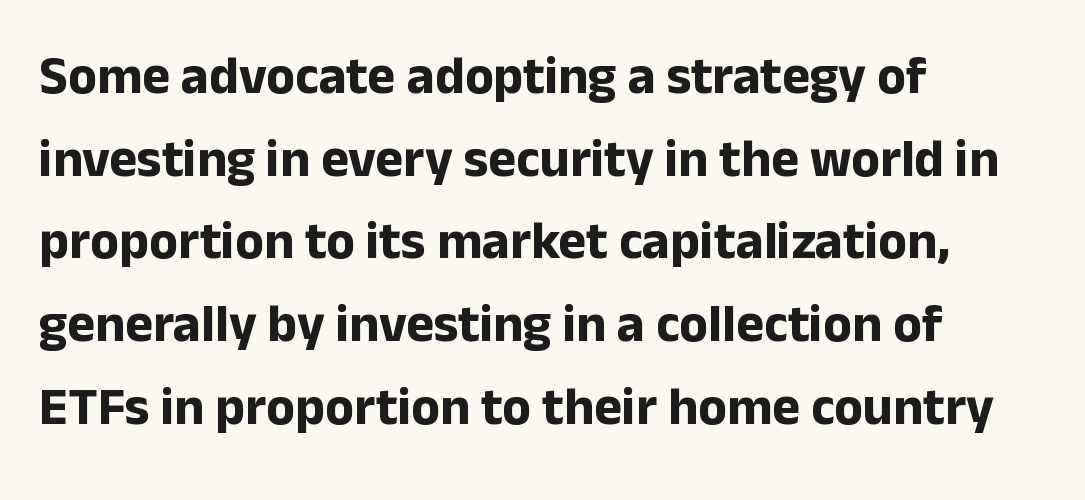
{"serif": "no", "italic": "no", "bold": "yes", "weight": "bold", "width": "normal", "stroke_contrast": "low", "x_height": "medium", "monospaced": "no", "underline": "no", "align": "left", "line_spacing": "normal", "line_spacing_ratio": 1.56, "letter_spacing": "normal", "letter_spacing_em": 0.0, "glyph_px": 53}
